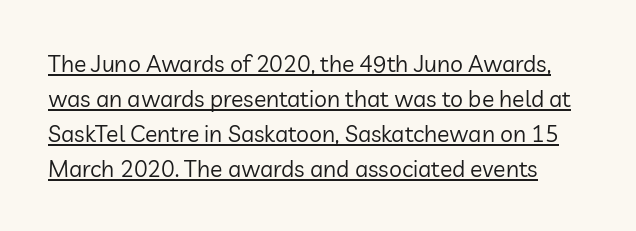
Q: Is the text bold? A: No.
Q: Is the text italic (slanted)? A: No, it is upright.
Q: Is the text underlined? A: Yes.
Q: Is the spacing between letters normal or unusually wide? A: Normal.
Q: Is the spacing between lines tight, normal or loose? A: Normal.
